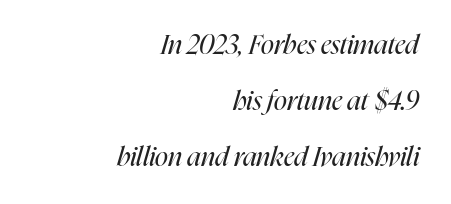
Q: Is the text bold? A: No.
Q: Is the text italic (slanted)? A: Yes, it leans right by about 16 degrees.
Q: Is the text underlined? A: No.
Q: How is the paragraph aligned? A: Right-aligned.
Q: Is the spacing between letters normal or unusually wide? A: Normal.
Q: Is the spacing between lines tight, normal or loose? A: Loose.
